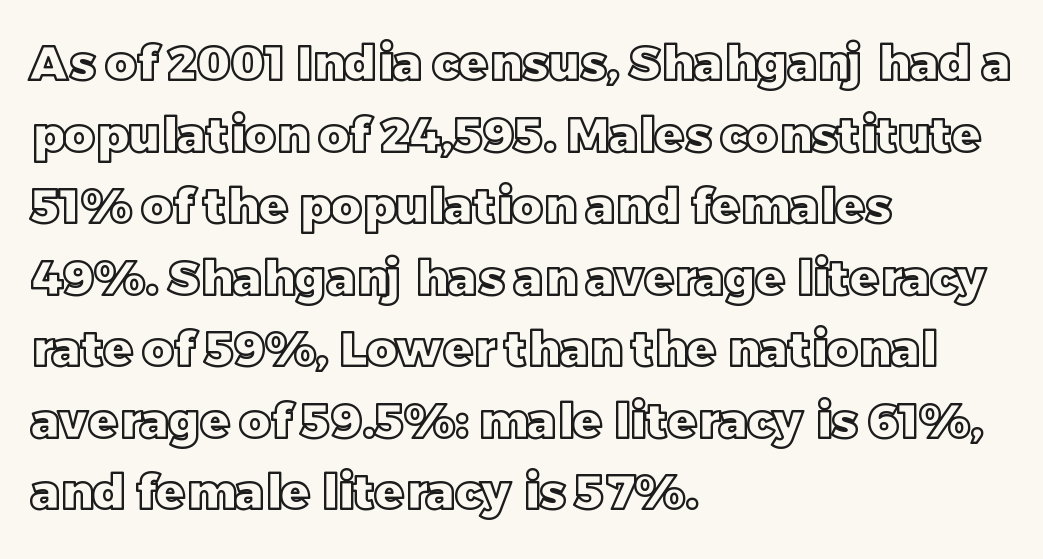
These lines sit exactly where default settings would place them. Is there any slant? The stems are plumb. The gaps between neighbouring characters are ordinary and unremarkable. The passage shown is typed in a proportional face where columns would drift.
